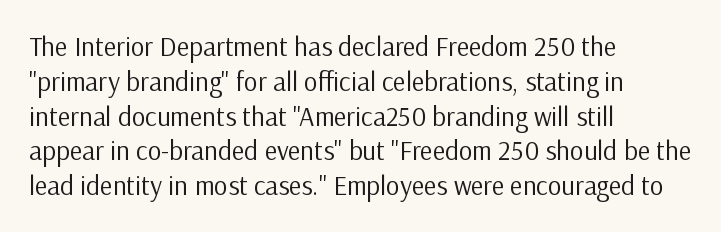
{"italic": "no", "bold": "no", "underline": "no", "align": "left", "line_spacing": "normal", "line_spacing_ratio": 1.29, "letter_spacing": "normal", "letter_spacing_em": 0.0, "glyph_px": 27}
